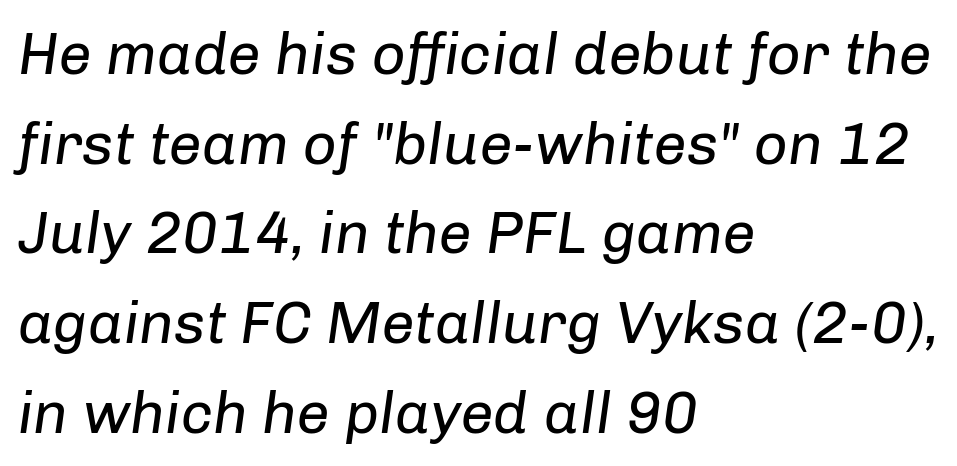
This is not heavy type; no bold has been used. This is oblique type, the kind used for emphasis or titles. How are the letters spaced? Ordinarily, with no added tracking. The rendering uses a moderate line-height, typical for paragraphs. The space beneath each line is pristine and unruled. Here the designer chose a conventional face with non-uniform glyph widths.
